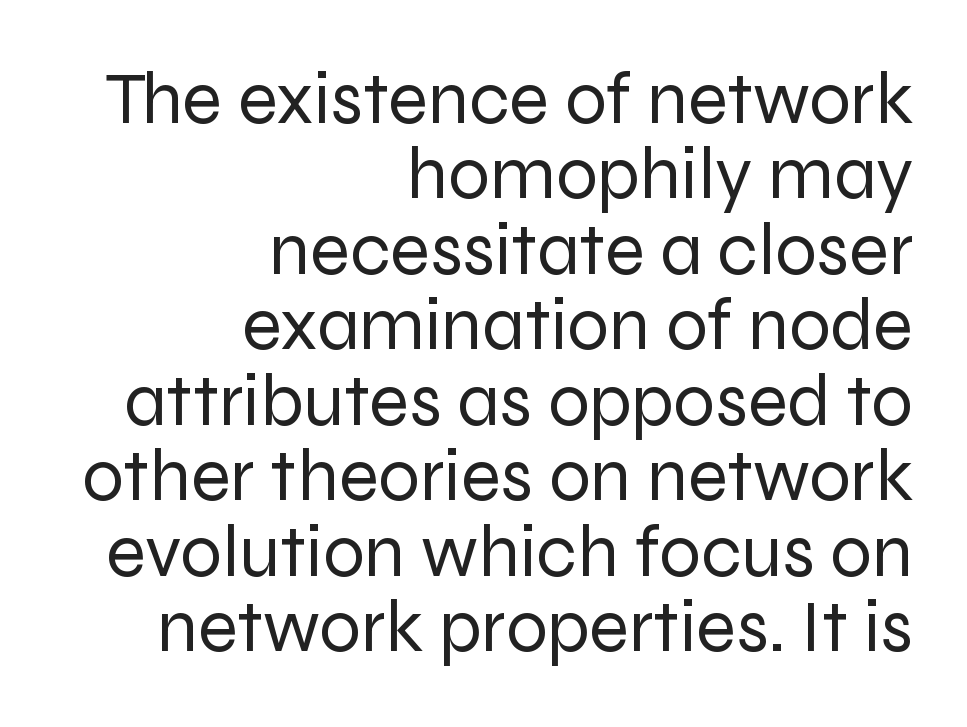
Q: Is the text bold? A: No.
Q: Is the text italic (slanted)? A: No, it is upright.
Q: Is the typeface a serif or a sans-serif typeface? A: Sans-serif.
Q: Is the text underlined? A: No.
Q: How is the paragraph aligned? A: Right-aligned.
Q: Is the spacing between letters normal or unusually wide? A: Normal.
Q: Is the spacing between lines tight, normal or loose? A: Tight.
Q: Width (condensed, normal, or wide)? A: Normal.
Q: Stroke contrast? A: Low.
Q: x-height? A: Medium.
Q: Monospaced? A: No.
